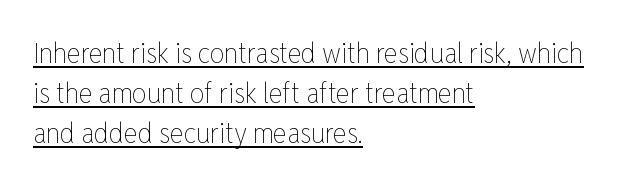
The image shows 29 px thin, condensed type, upright; set left-aligned, normal line spacing (1.38x), normal letter spacing, underlined; low stroke contrast and a medium x-height.
